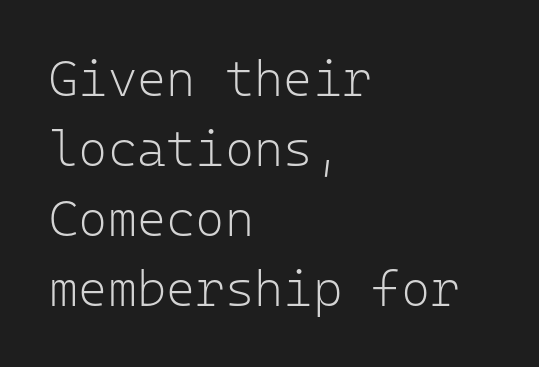
Q: Is the text bold? A: No.
Q: Is the text italic (slanted)? A: No, it is upright.
Q: Is the typeface a serif or a sans-serif typeface? A: Sans-serif.
Q: Is the text underlined? A: No.
Q: How is the paragraph aligned? A: Left-aligned.
Q: Is the spacing between letters normal or unusually wide? A: Normal.
Q: Is the spacing between lines tight, normal or loose? A: Normal.
Q: Width (condensed, normal, or wide)? A: Normal.
Q: Stroke contrast? A: Low.
Q: x-height? A: Medium.
Q: Monospaced? A: Yes.
